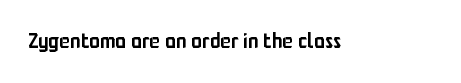
{"italic": "no", "bold": "semi", "underline": "no", "letter_spacing": "normal", "letter_spacing_em": 0.0, "glyph_px": 22}
